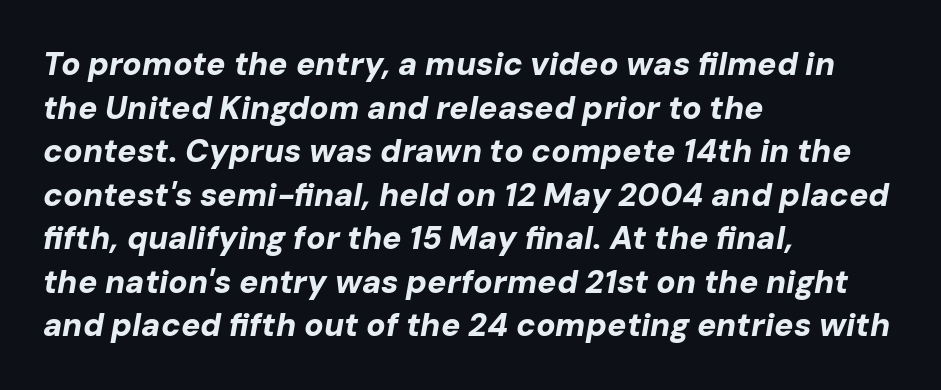
The image shows 32 px bold type, italic (leaning right); set left-aligned, normal line spacing (1.36x), normal letter spacing, not underlined; low stroke contrast and a medium x-height.
